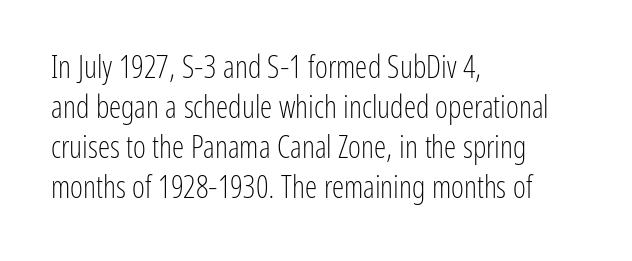
The setting favours the left margin, as ordinary paragraphs usually do. The typeface chosen for these lines omits serifs. Nobody touched the tracking dial on this one. No heavy texture on the line: the type isn't bold. Do the characters align in a grid? No, the font is proportional. Evenly set lines give the paragraph a standard silhouette.
